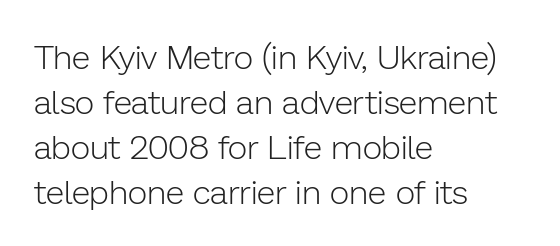
{"serif": "no", "italic": "no", "bold": "no", "weight": "light", "width": "normal", "stroke_contrast": "low", "x_height": "medium", "monospaced": "no", "underline": "no", "align": "left", "line_spacing": "normal", "line_spacing_ratio": 1.32, "letter_spacing": "normal", "letter_spacing_em": 0.0, "glyph_px": 34}
